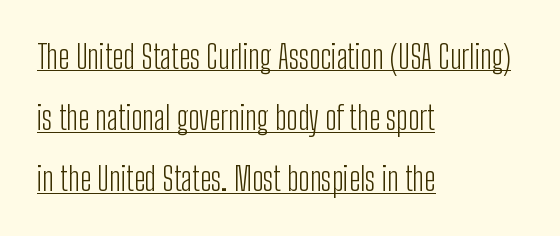
The passage shown is typed in a proportional face where columns would drift. Designer's note — italics off, roman on. The letterforms sit shoulder to shoulder at normal distance. The typesetter chose a ragged-right arrangement here. Weight: in the light-to-regular range. This sample carries an underscore along the baseline area.
